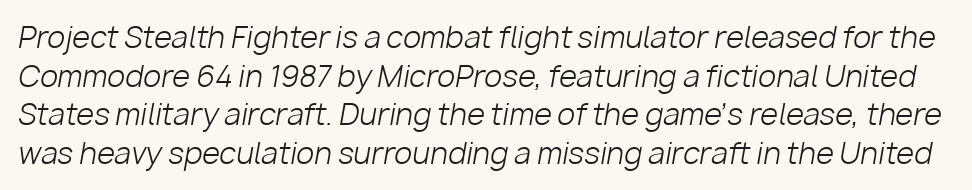
How would I describe the line gaps? Plain and ordinary. A typesetter would call this proportional, since set widths differ per character. These lines were composed using italics. The font is comparable to plain body text, perhaps lighter. Each word holds together tightly as a unit, with standard inter-letter gaps. Glance below the letters and you will spot only blank space.
